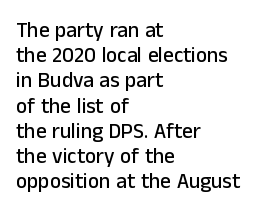
The image shows 21 px text type, upright; set left-aligned, line spacing 1.2x, normal letter spacing, not underlined.
